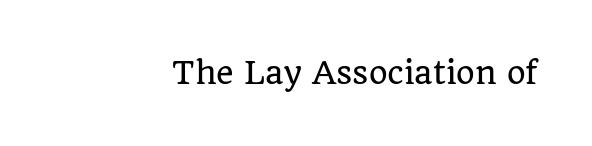
{"serif": "yes", "italic": "no", "width": "normal", "stroke_contrast": "low", "x_height": "large", "monospaced": "no", "underline": "no", "letter_spacing": "normal", "letter_spacing_em": 0.0, "glyph_px": 30}
